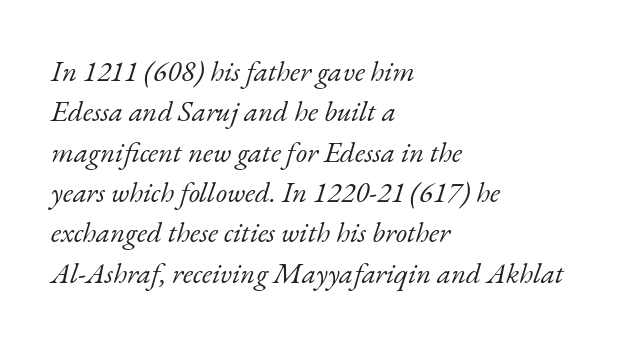
Q: Is the text bold? A: No.
Q: Is the text italic (slanted)? A: Yes, it leans right by about 17 degrees.
Q: Is the typeface a serif or a sans-serif typeface? A: Serif.
Q: Is the text underlined? A: No.
Q: How is the paragraph aligned? A: Left-aligned.
Q: Is the spacing between letters normal or unusually wide? A: Normal.
Q: Is the spacing between lines tight, normal or loose? A: Normal.
Q: Width (condensed, normal, or wide)? A: Normal.
Q: Stroke contrast? A: Low.
Q: x-height? A: Small.
Q: Monospaced? A: No.
